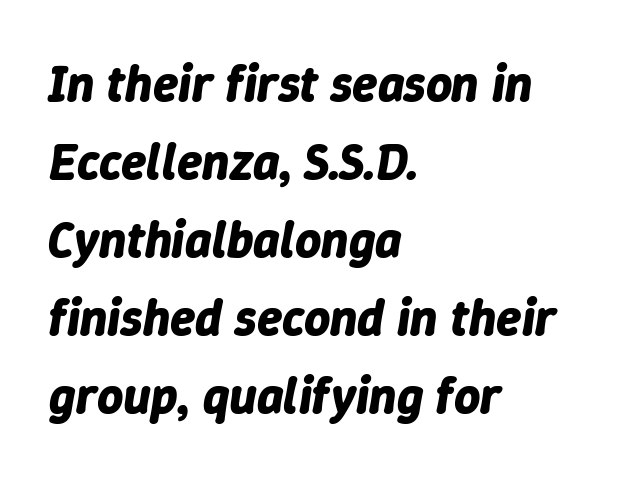
The image shows 51 px bold type, italic (leaning right); set left-aligned, normal line spacing (1.53x), normal letter spacing, not underlined; low stroke contrast and a medium x-height.
